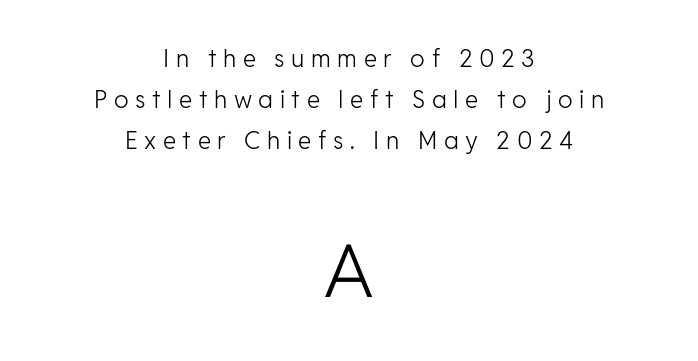
Q: Is the text bold? A: No.
Q: Is the text italic (slanted)? A: No, it is upright.
Q: Is the typeface a serif or a sans-serif typeface? A: Sans-serif.
Q: Is the text underlined? A: No.
Q: How is the paragraph aligned? A: Centered.
Q: Is the spacing between letters normal or unusually wide? A: Unusually wide.
Q: Is the spacing between lines tight, normal or loose? A: Normal.
Q: Which block of text is set in a larger size, the first (top) or the second (bottom)? A: The second (bottom) one.
Q: Width (condensed, normal, or wide)? A: Normal.
Q: Stroke contrast? A: Low.
Q: x-height? A: Medium.
Q: Monospaced? A: No.
